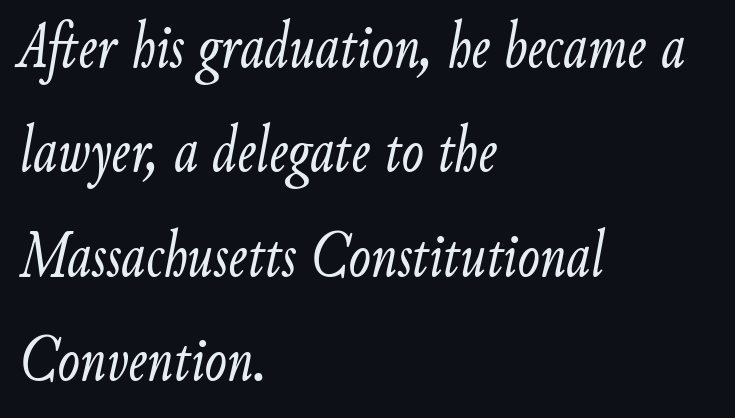
Interline gaps are of average width in this sample. Left-aligned paragraph, ragged on the right. Designer's note — italics engaged. No word sits above an underline. Compared with a typical body face, this is equally light or lighter still. Standard letterfit; no display-style spreading of the glyphs.
